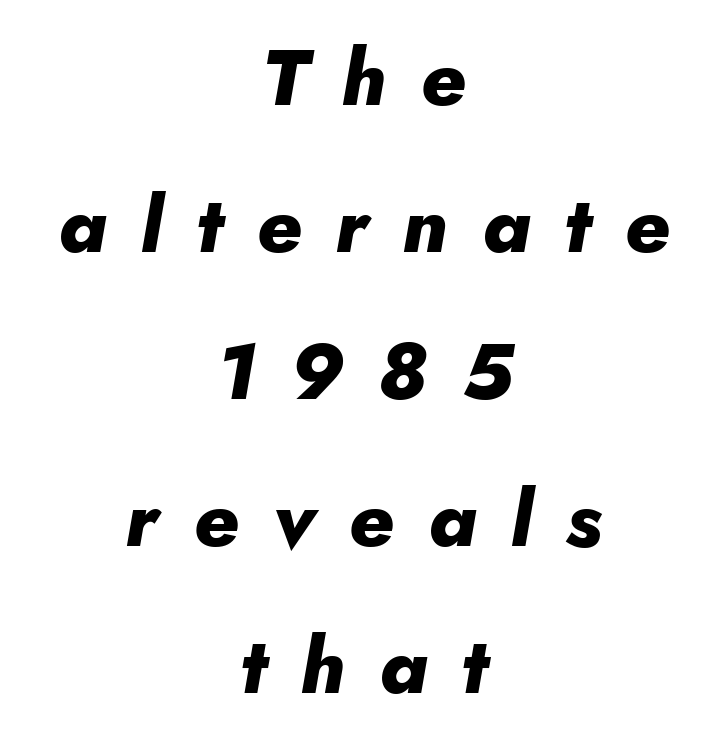
{"italic": "yes", "lean": "right", "slant_degrees": 10, "bold": "yes", "weight": "heavy", "width": "normal", "stroke_contrast": "low", "x_height": "small", "monospaced": "no", "underline": "no", "align": "center", "line_spacing_ratio": 1.86, "letter_spacing": "wide", "letter_spacing_em": 0.43, "glyph_px": 79}
